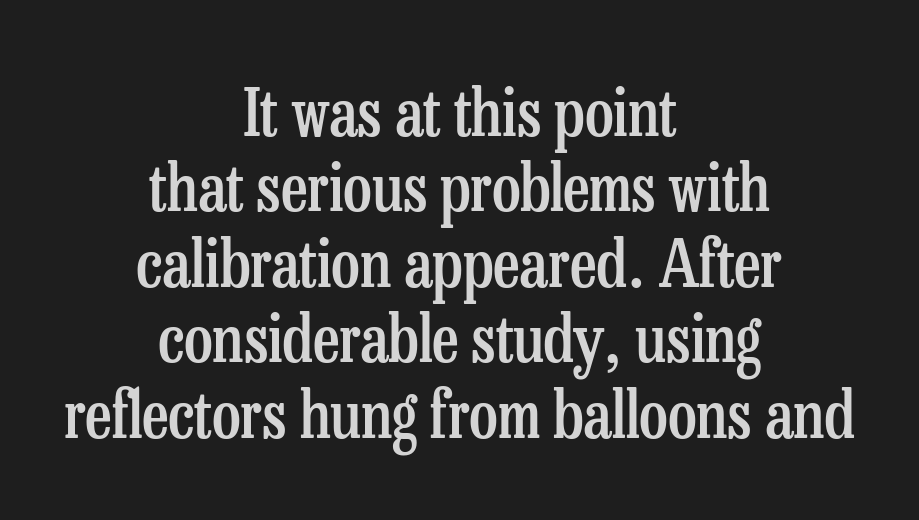
Does the lettering tilt? It doesn't — this is upright. The face used here is rendered with its standard letterfit. The setting favours the middle, as headings and verse often do. The passage shown is typeset with a serif family.
